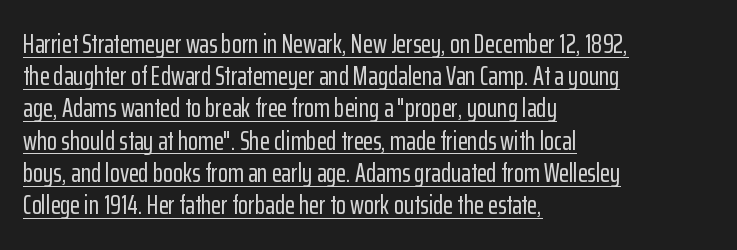
Short and long lines alike share a common starting point at left. Letter spacing: default. The letters stand straight up with perfectly vertical stems. Has an underline been added? It has.
